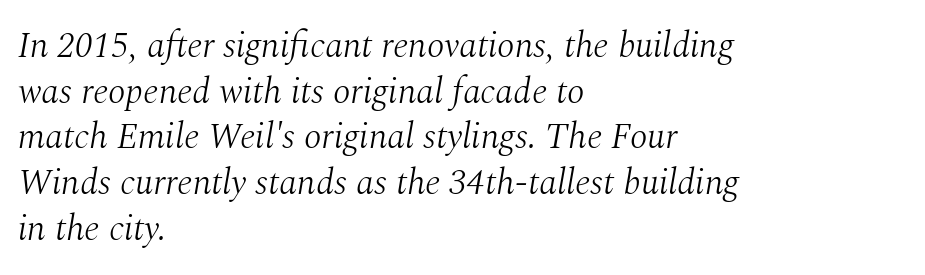
The image shows 36 px light serif type, italic (leaning right); set left-aligned, normal line spacing (1.27x), normal letter spacing, not underlined; medium stroke contrast and a medium x-height.
